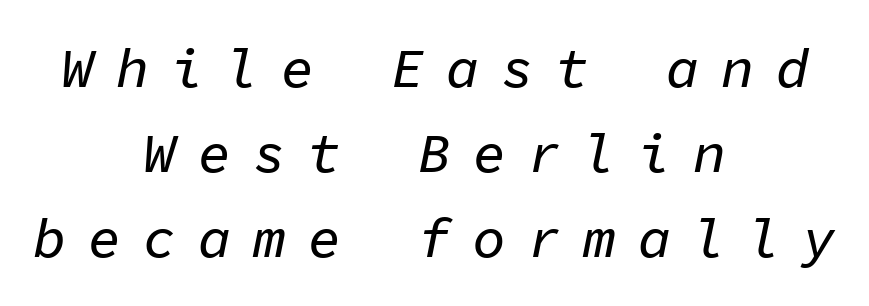
{"italic": "yes", "lean": "right", "slant_degrees": 11, "width": "normal", "stroke_contrast": "low", "x_height": "medium", "monospaced": "yes", "underline": "no", "align": "center", "line_spacing": "normal", "line_spacing_ratio": 1.55, "letter_spacing": "wide", "letter_spacing_em": 0.4, "glyph_px": 55}
